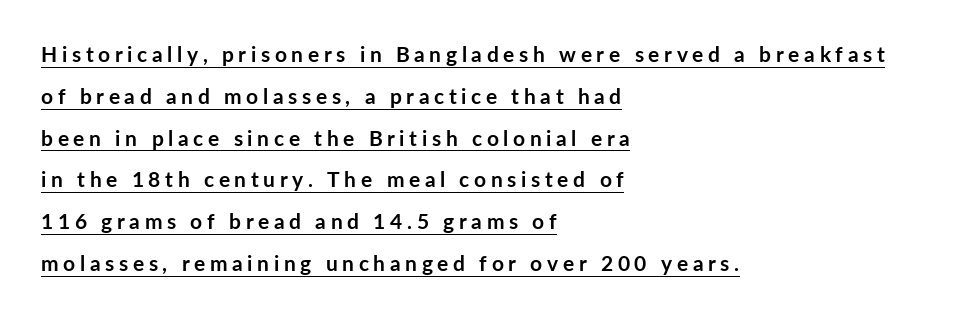
{"italic": "no", "bold": "yes", "underline": "yes", "align": "left", "line_spacing": "loose", "line_spacing_ratio": 1.99, "letter_spacing": "wide", "letter_spacing_em": 0.22, "glyph_px": 21}
